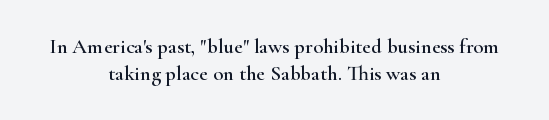
Upright lettering throughout. Leading matches the norm, producing a regular column. The lines in this sample share a center point and differ in where they start and stop. The space directly below the letters is spotless.
